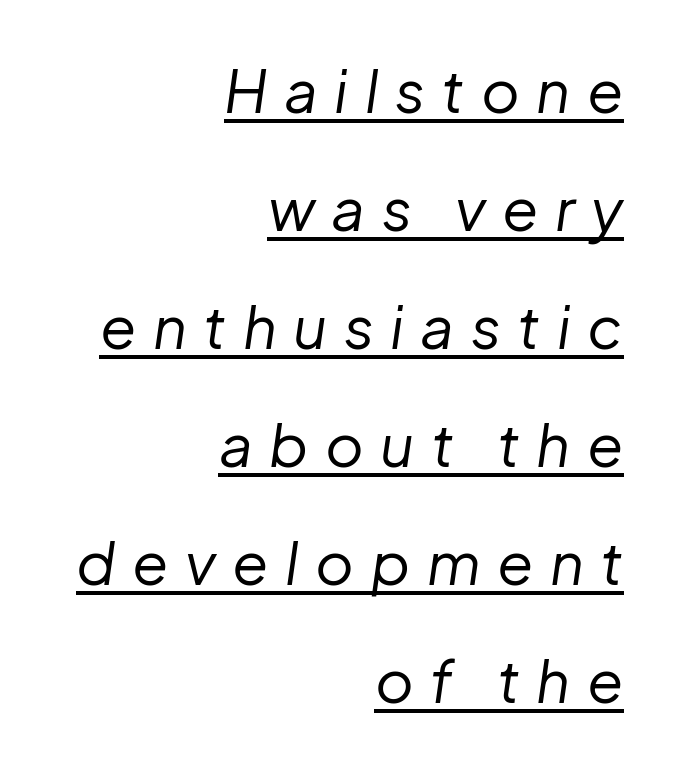
Q: Is the text bold? A: No.
Q: Is the text italic (slanted)? A: Yes, it leans right by about 8 degrees.
Q: Is the text underlined? A: Yes.
Q: How is the paragraph aligned? A: Right-aligned.
Q: Is the spacing between letters normal or unusually wide? A: Unusually wide.
Q: Is the spacing between lines tight, normal or loose? A: Loose.
Q: Width (condensed, normal, or wide)? A: Normal.
Q: Stroke contrast? A: Low.
Q: x-height? A: Medium.
Q: Monospaced? A: No.
